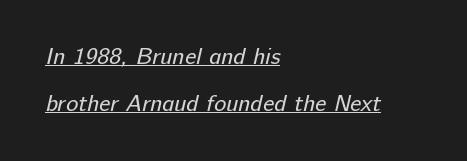
The image shows 23 px text type; set left-aligned, loose line spacing (2.04x), normal letter spacing, underlined.
